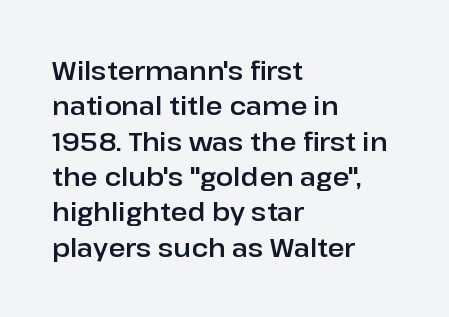
The image shows 26 px text type, upright; set left-aligned, normal line spacing (1.36x), normal letter spacing, not underlined.
